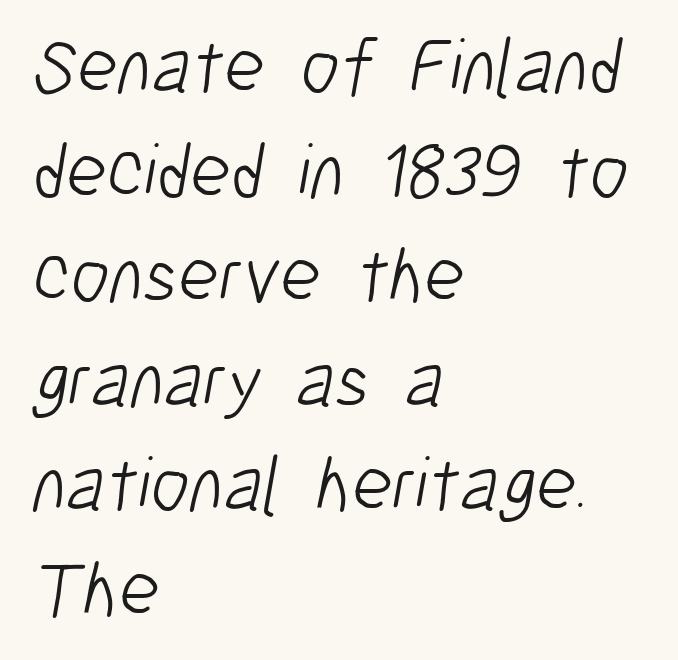
The image shows 78 px light, condensed sans-serif type; set left-aligned, normal line spacing (1.34x), normal letter spacing, not underlined; low stroke contrast and a medium x-height.
